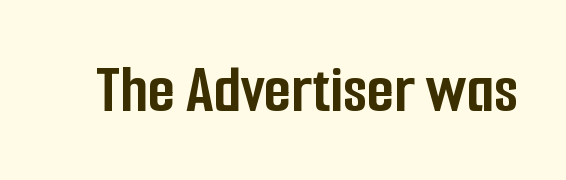
{"serif": "no", "italic": "no", "bold": "yes", "weight": "semibold", "width": "condensed", "stroke_contrast": "low", "x_height": "medium", "monospaced": "no", "underline": "no", "letter_spacing": "normal", "letter_spacing_em": 0.0, "glyph_px": 70}
